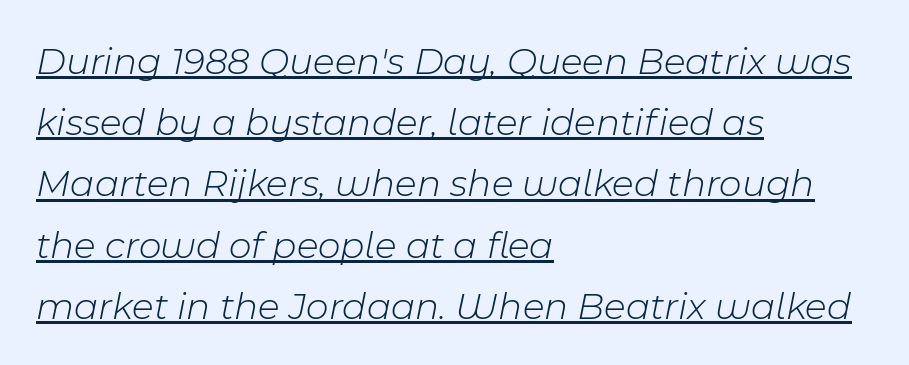
Does the leading feel generous? No, just average. It's the slanting kind of type. Stems here are at most as thick as an everyday book face. If you drew a ruler down the left edge, every line would touch it. Compared with undecorated copy, this sample adds a rule below the words.
